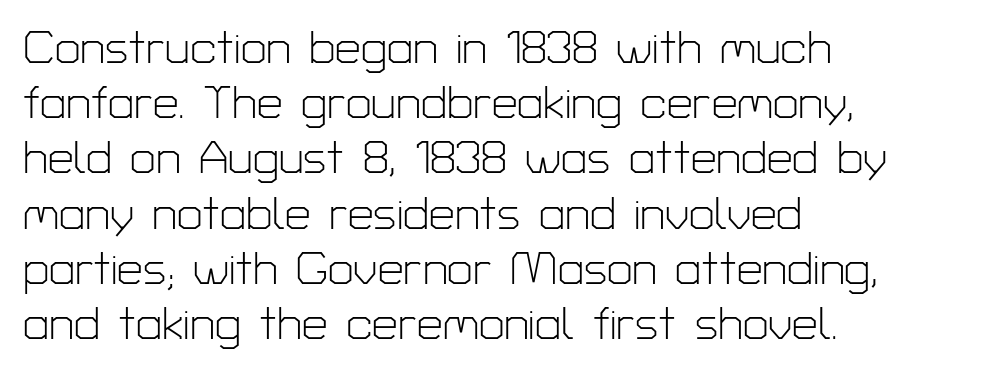
Each stroke keeps to a modest, everyday thickness or less. In terms of letterspacing, this is plain default setting. Do the characters align in a grid? No, the font is proportional. Italic? Not at all — the glyphs are vertical. This sample uses a sans-serif face. The rag falls on the right side of this text block.
